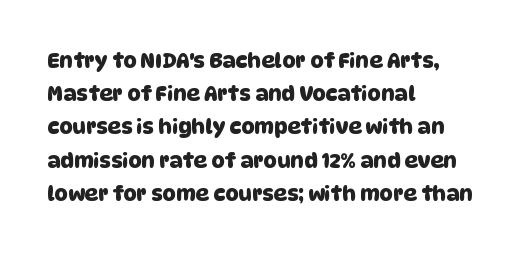
Decoration check: the copy has no underline. These lines are set flush left with a ragged right edge. A typesetter would call this leading conventional body-copy spacing. Caption: standard tracking, unaltered.
